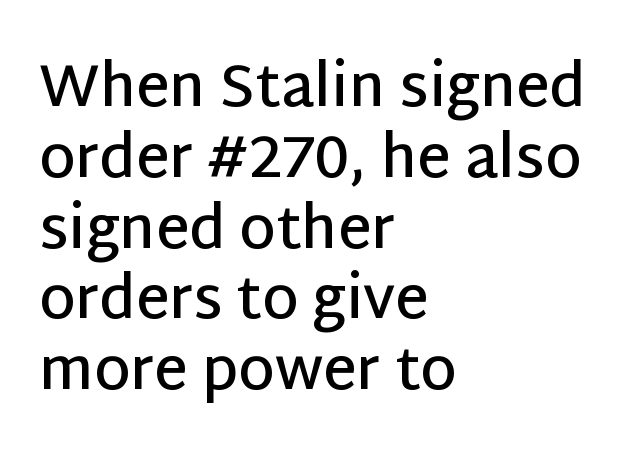
The passage shown is typed in a proportional face where columns would drift. No feet cap the strokes, marking this as sans-serif type. If you drew a ruler down the left edge, every line would touch it. Stroke thickness is moderately raised; the sample reads as semibold. Unlike italic type, these characters show no tilt at all. Glyph-to-glyph distance matches everyday printed text.
